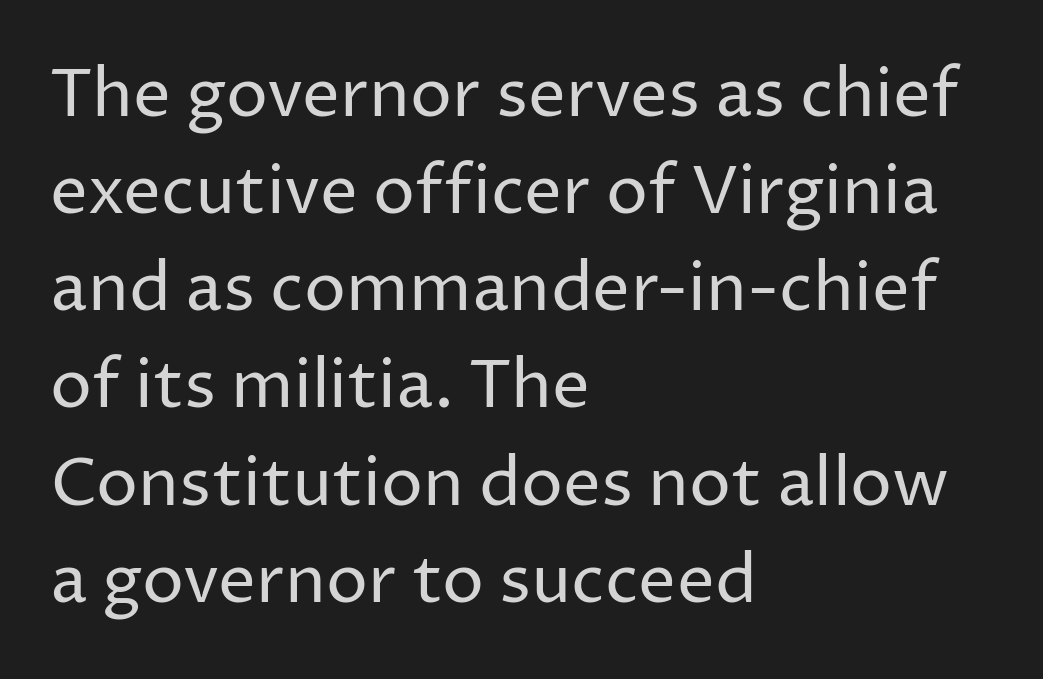
Clear beneath every line of the passage. These lines are set flush left with a ragged right edge. Rows of type keep a routine distance in the vertical direction. Glyph-to-glyph distance matches everyday printed text.
